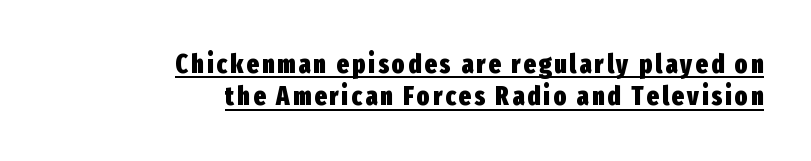
{"italic": "no", "bold": "yes", "underline": "yes", "align": "right", "line_spacing": "normal", "line_spacing_ratio": 1.25, "glyph_px": 26}
